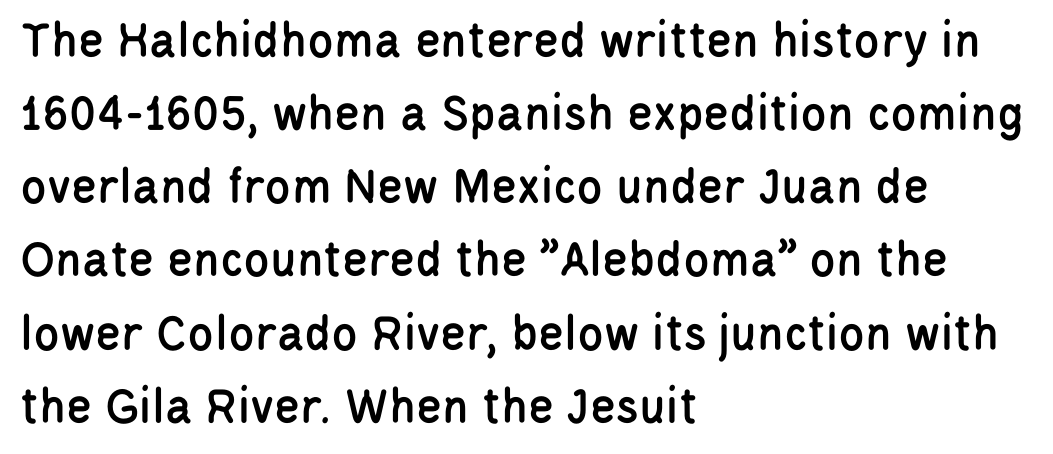
Font category for this specimen: sans-serif. Check the space under the baseline: it is left empty. Nope, not italic — everything's standing straight. Default kerning and tracking; the words read as compact shapes. Notice how descenders clear the ascenders below comfortably — that's standard leading.
